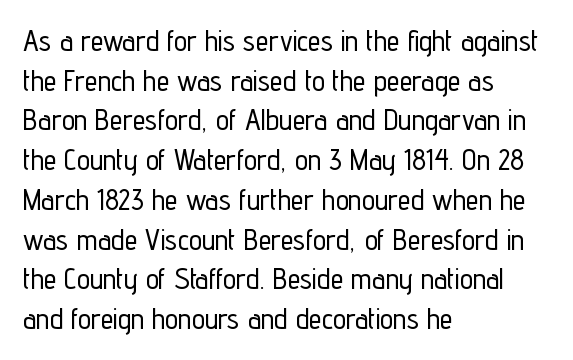
Q: Is the text italic (slanted)? A: No, it is upright.
Q: Is the typeface a serif or a sans-serif typeface? A: Sans-serif.
Q: Is the text underlined? A: No.
Q: How is the paragraph aligned? A: Left-aligned.
Q: Is the spacing between letters normal or unusually wide? A: Normal.
Q: Is the spacing between lines tight, normal or loose? A: Normal.
Q: Width (condensed, normal, or wide)? A: Condensed.
Q: Stroke contrast? A: Low.
Q: x-height? A: Medium.
Q: Monospaced? A: No.
